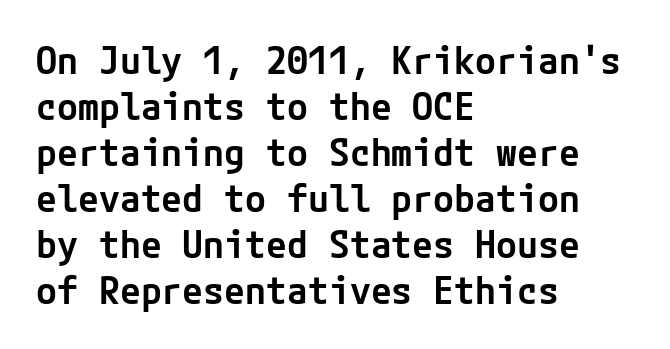
Q: Is the text bold? A: Semi-bold.
Q: Is the text italic (slanted)? A: No, it is upright.
Q: Is the typeface a serif or a sans-serif typeface? A: Sans-serif.
Q: Is the text underlined? A: No.
Q: How is the paragraph aligned? A: Left-aligned.
Q: Is the spacing between letters normal or unusually wide? A: Normal.
Q: Width (condensed, normal, or wide)? A: Normal.
Q: Stroke contrast? A: Low.
Q: x-height? A: Medium.
